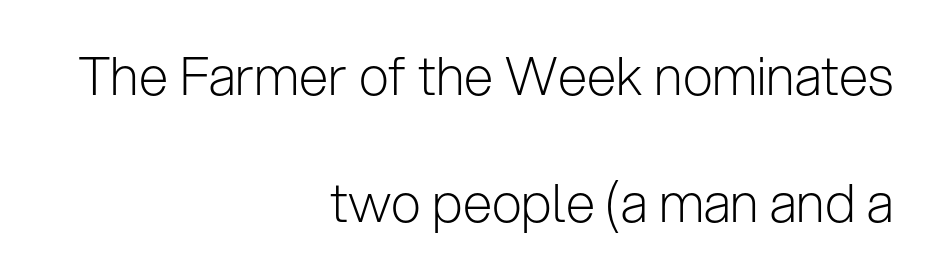
Q: Is the text bold? A: No.
Q: Is the text italic (slanted)? A: No, it is upright.
Q: Is the typeface a serif or a sans-serif typeface? A: Sans-serif.
Q: Is the text underlined? A: No.
Q: How is the paragraph aligned? A: Right-aligned.
Q: Is the spacing between letters normal or unusually wide? A: Normal.
Q: Is the spacing between lines tight, normal or loose? A: Loose.
Q: Width (condensed, normal, or wide)? A: Normal.
Q: Stroke contrast? A: Low.
Q: x-height? A: Medium.
Q: Monospaced? A: No.
